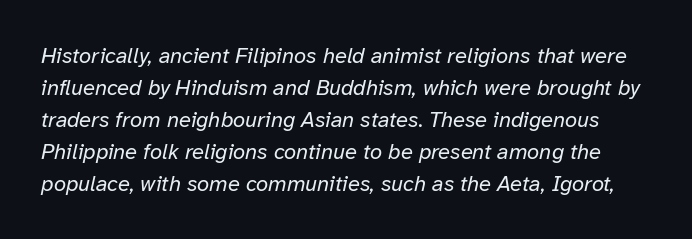
The image shows 22 px text type, italic (leaning right); set normal line spacing (1.45x), normal letter spacing, not underlined.
